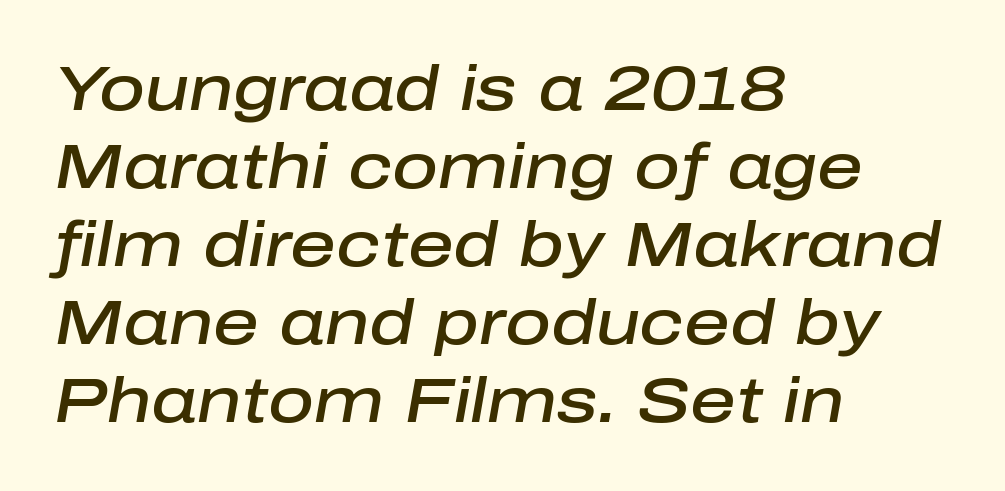
The image shows 63 px semibold type, italic (leaning right); set left-aligned, line spacing 1.24x, normal letter spacing, not underlined; low stroke contrast and a medium x-height.
